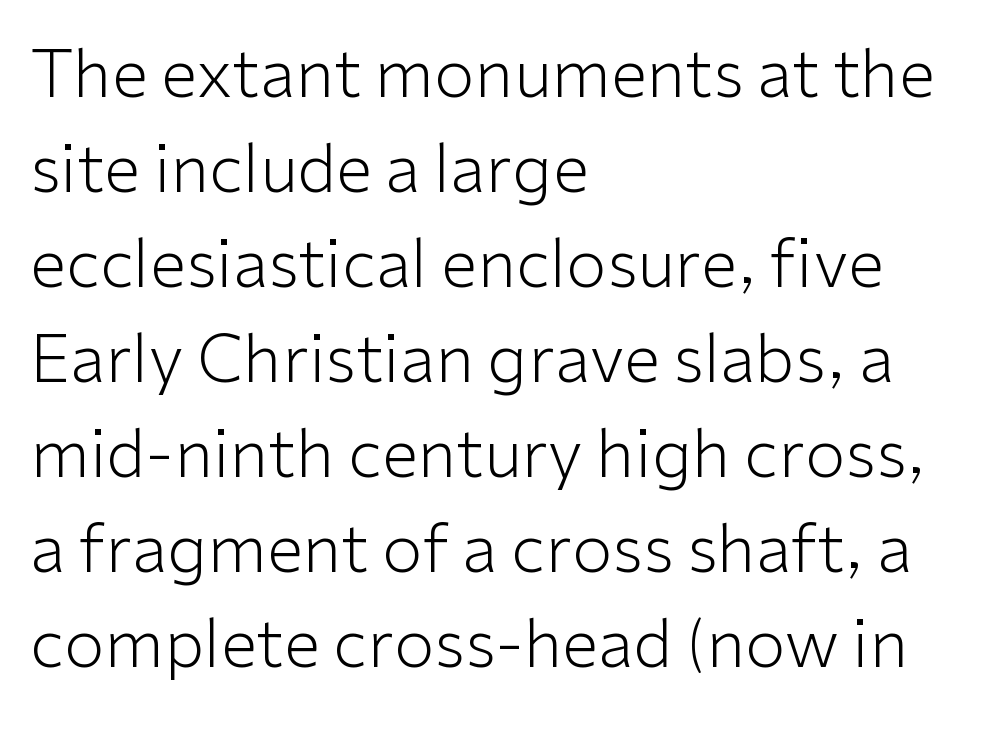
Weight class: somewhere from thin through regular. Just letters on the line, the space beneath them empty. Spacing verdict: proportional, widths tailored to each character. Classification — sans serif. Every stem runs plumb, perpendicular to the baseline. The rendering keeps characters at their native spacing.
